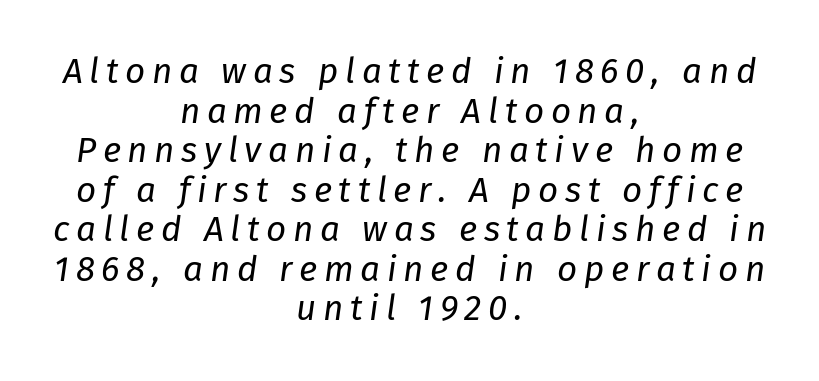
Q: Is the text bold? A: No.
Q: Is the text italic (slanted)? A: Yes, it leans right by about 8 degrees.
Q: Is the text underlined? A: No.
Q: How is the paragraph aligned? A: Centered.
Q: Is the spacing between lines tight, normal or loose? A: Tight.
Q: Width (condensed, normal, or wide)? A: Normal.
Q: Stroke contrast? A: Low.
Q: x-height? A: Medium.
Q: Monospaced? A: No.
